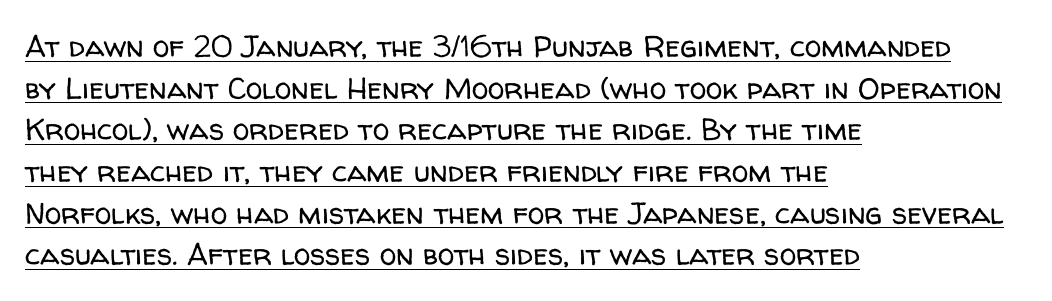
Q: Is the text bold? A: No.
Q: Is the text italic (slanted)? A: No, it is upright.
Q: Is the typeface a serif or a sans-serif typeface? A: Sans-serif.
Q: Is the text underlined? A: Yes.
Q: How is the paragraph aligned? A: Left-aligned.
Q: Is the spacing between letters normal or unusually wide? A: Normal.
Q: Is the spacing between lines tight, normal or loose? A: Normal.
Q: Width (condensed, normal, or wide)? A: Normal.
Q: Stroke contrast? A: Low.
Q: x-height? A: Medium.
Q: Monospaced? A: No.
